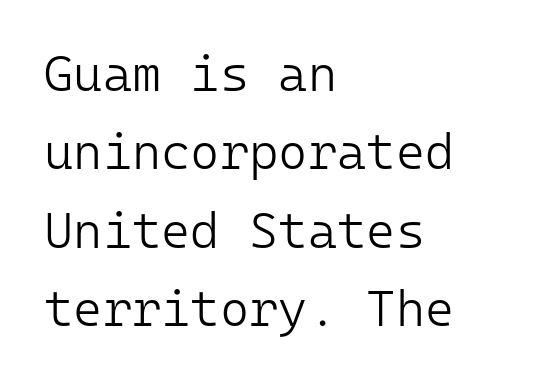
Q: Is the text bold? A: No.
Q: Is the text italic (slanted)? A: No, it is upright.
Q: Is the typeface a serif or a sans-serif typeface? A: Sans-serif.
Q: Is the text underlined? A: No.
Q: How is the paragraph aligned? A: Left-aligned.
Q: Is the spacing between letters normal or unusually wide? A: Normal.
Q: Is the spacing between lines tight, normal or loose? A: Normal.
Q: Width (condensed, normal, or wide)? A: Normal.
Q: Stroke contrast? A: Low.
Q: x-height? A: Medium.
Q: Monospaced? A: Yes.
